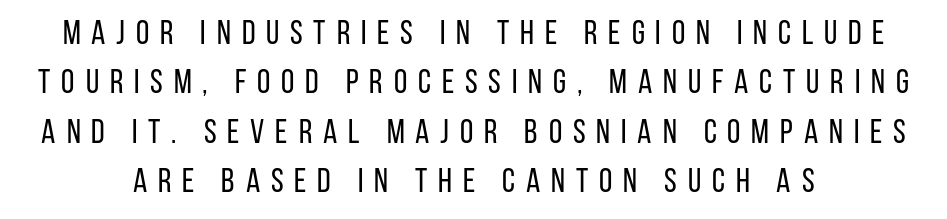
The image shows 34 px regular-weight, condensed sans-serif type, upright; set centered, normal line spacing (1.45x), unusually wide letter spacing (+0.32 em), not underlined; low stroke contrast and a large x-height.
